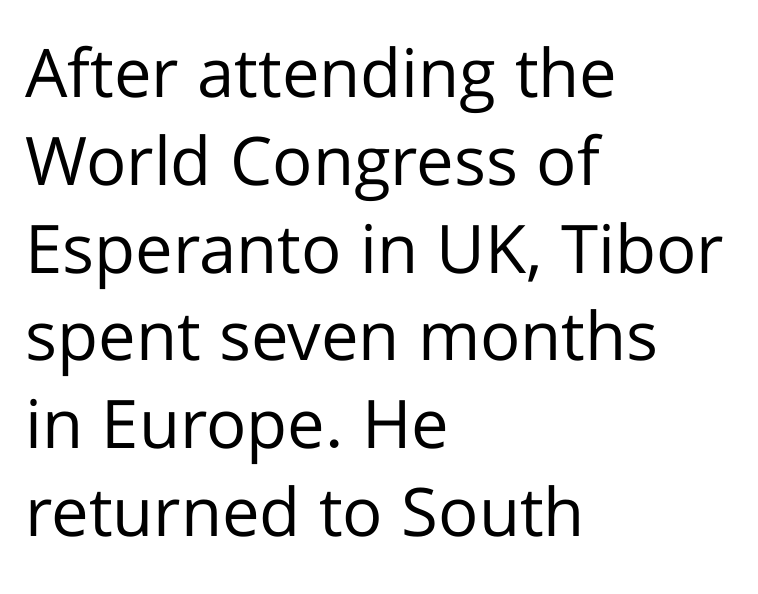
Bold? No — there's no thickening of the strokes. A student would call this left alignment; a typographer would say flush left, rag right. Look at the bottom of the vertical strokes: they stop flat, with no serifs. If you measured baseline to baseline, you'd find a middling distance. Students, note that the glyphs here touch the page at normal intervals. This is the regular roman posture of the typeface.
